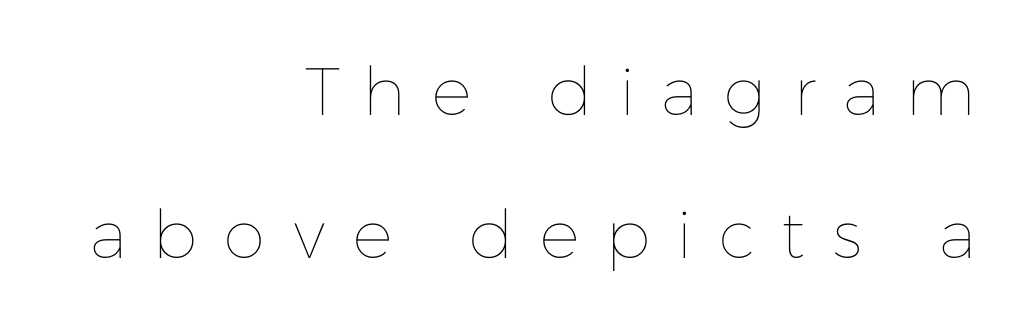
The letterforms sit at book weight or below. Bare-footed words on every line. Which margin do the lines hug? The right one — the left edge is uneven. Think of a printed novel: that variable character pitch is what you see here. Each new line begins a long way beneath the previous one.
